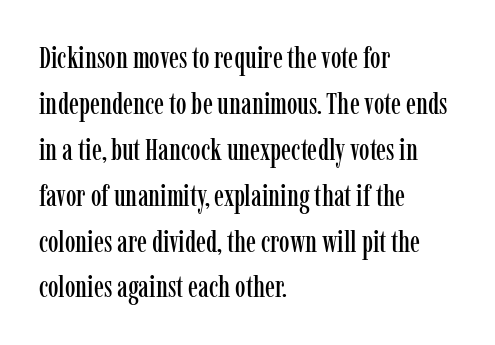
{"serif": "yes", "italic": "no", "width": "condensed", "stroke_contrast": "low", "x_height": "medium", "monospaced": "no", "underline": "no", "align": "left", "line_spacing": "normal", "line_spacing_ratio": 1.53, "letter_spacing": "normal", "letter_spacing_em": 0.0, "glyph_px": 30}
